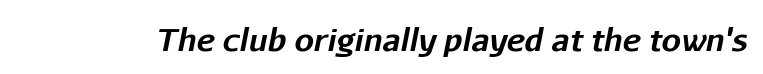
Character widths vary here, with narrow letters taking less room than wide ones. The text carries the slant typical of an italic or oblique font. Only glyphs here, with clear space below each row. Short note: letters normally spaced. Compared with an ordinary text face, these strokes are far heavier — a full bold.
